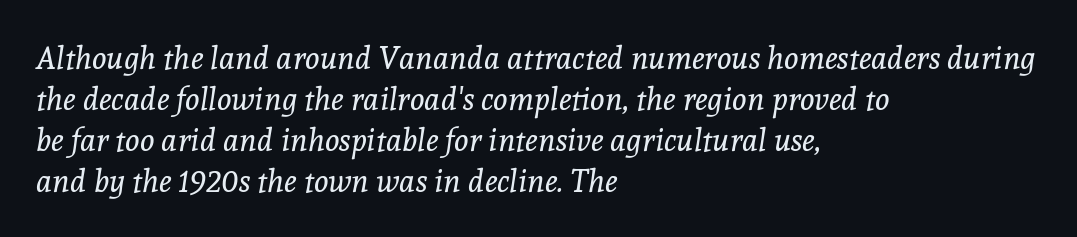
Q: Is the text bold? A: No.
Q: Is the text italic (slanted)? A: Yes, it leans right by about 8 degrees.
Q: Is the typeface a serif or a sans-serif typeface? A: Serif.
Q: Is the text underlined? A: No.
Q: How is the paragraph aligned? A: Left-aligned.
Q: Is the spacing between letters normal or unusually wide? A: Normal.
Q: Is the spacing between lines tight, normal or loose? A: Normal.
Q: Width (condensed, normal, or wide)? A: Normal.
Q: x-height? A: Medium.
Q: Monospaced? A: No.
